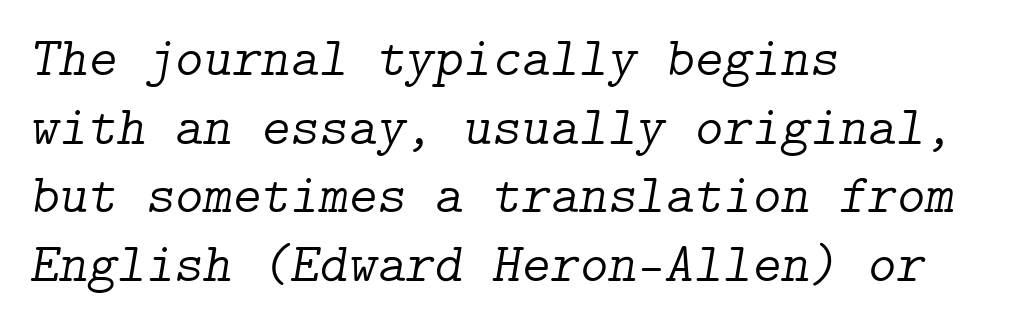
Q: Is the text bold? A: No.
Q: Is the text italic (slanted)? A: Yes, it leans right by about 9 degrees.
Q: Is the typeface a serif or a sans-serif typeface? A: Serif.
Q: Is the text underlined? A: No.
Q: How is the paragraph aligned? A: Left-aligned.
Q: Is the spacing between letters normal or unusually wide? A: Normal.
Q: Is the spacing between lines tight, normal or loose? A: Normal.
Q: Width (condensed, normal, or wide)? A: Normal.
Q: Stroke contrast? A: Low.
Q: x-height? A: Medium.
